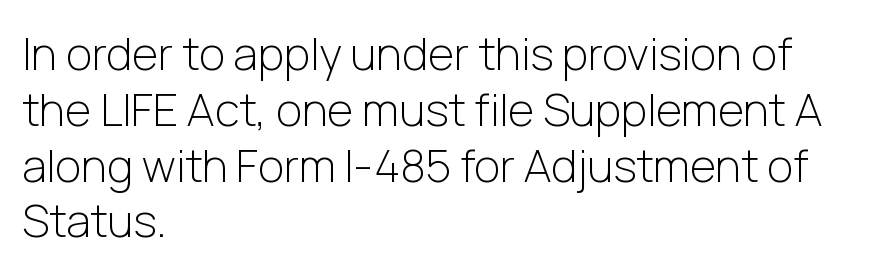
Each letter keeps its own natural width here, so spacing adapts to shape. It's the straight-up-and-down kind of type. The horizontal fit of the characters is conventional and even. One-word summary of the alignment: left. Stems and bowls with no extra thickness — not bold. The baseline area is clear.
